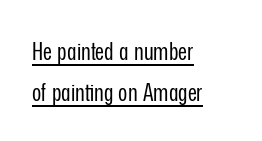
{"italic": "no", "bold": "no", "underline": "yes", "align": "left", "line_spacing": "normal", "line_spacing_ratio": 1.64, "letter_spacing": "normal", "letter_spacing_em": 0.0, "glyph_px": 25}
